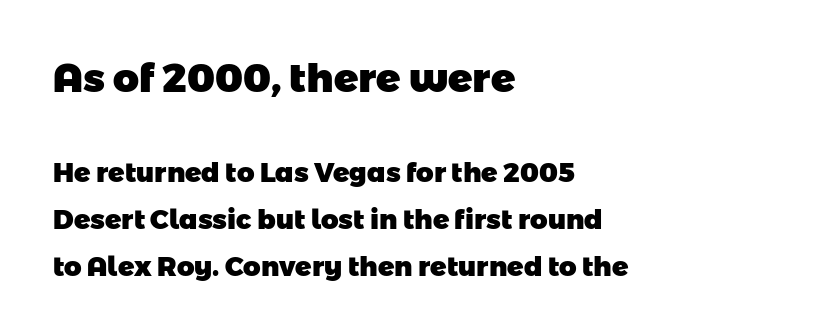
Compare the two chunks: the upper has the greater cap height. The compositor pushed each line to the left boundary. The gaps between neighbouring characters are ordinary and unremarkable. Check the space under the baseline: it is left empty. How heavy is the stroke? Heavy — this is a bold. Regarding serifs, this sample does without them.
